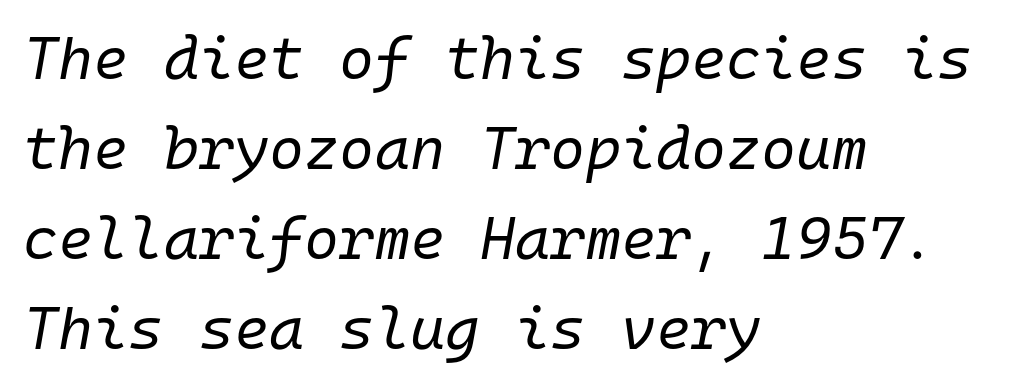
Notice how the stems are inclined rather than vertical — that's the hallmark of italics. If you measured baseline to baseline, you'd find a middling distance. Note the uniform advance width — an 'i' takes as much space as an 'm'. There is no visible air inserted between adjacent glyphs. Check the space under the baseline: it is left empty. Is the type heavy? It reads as light-to-regular instead.
